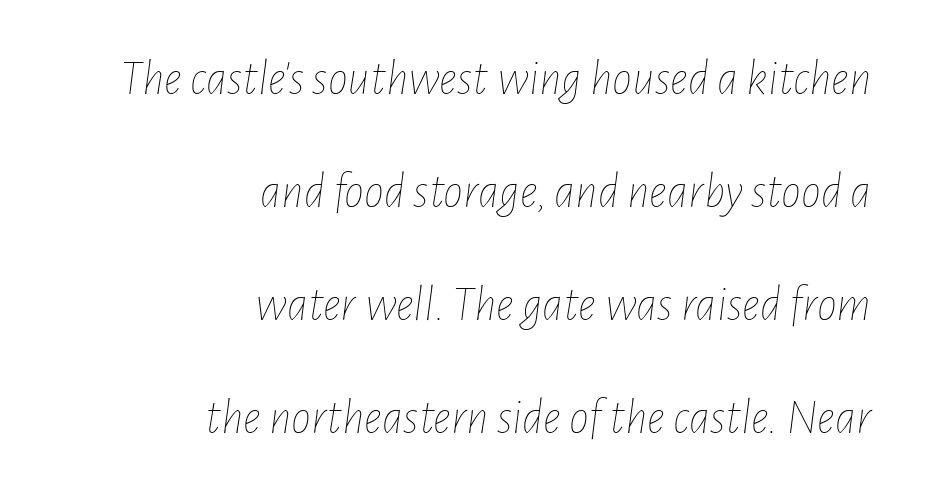
{"italic": "yes", "lean": "right", "slant_degrees": 7, "bold": "no", "weight": "thin", "width": "condensed", "stroke_contrast": "low", "x_height": "medium", "monospaced": "no", "underline": "no", "align": "right", "line_spacing": "loose", "line_spacing_ratio": 2.26, "letter_spacing": "normal", "letter_spacing_em": 0.0, "glyph_px": 50}
